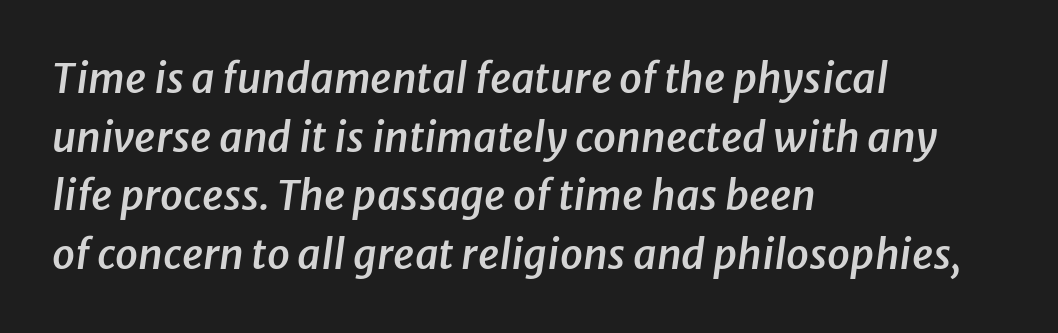
The image shows 41 px semibold type, italic (leaning right); set left-aligned, normal line spacing (1.43x), normal letter spacing, not underlined; low stroke contrast and a medium x-height.
